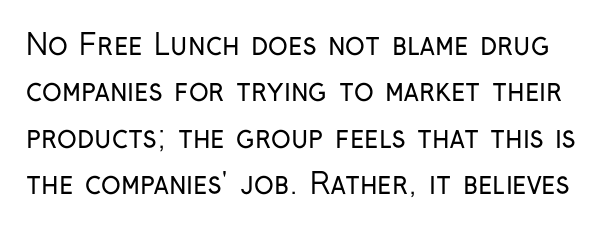
Q: Is the text bold? A: No.
Q: Is the text italic (slanted)? A: No, it is upright.
Q: Is the typeface a serif or a sans-serif typeface? A: Sans-serif.
Q: Is the text underlined? A: No.
Q: Is the spacing between letters normal or unusually wide? A: Normal.
Q: Is the spacing between lines tight, normal or loose? A: Normal.
Q: Width (condensed, normal, or wide)? A: Condensed.
Q: Stroke contrast? A: Low.
Q: x-height? A: Medium.
Q: Monospaced? A: No.
